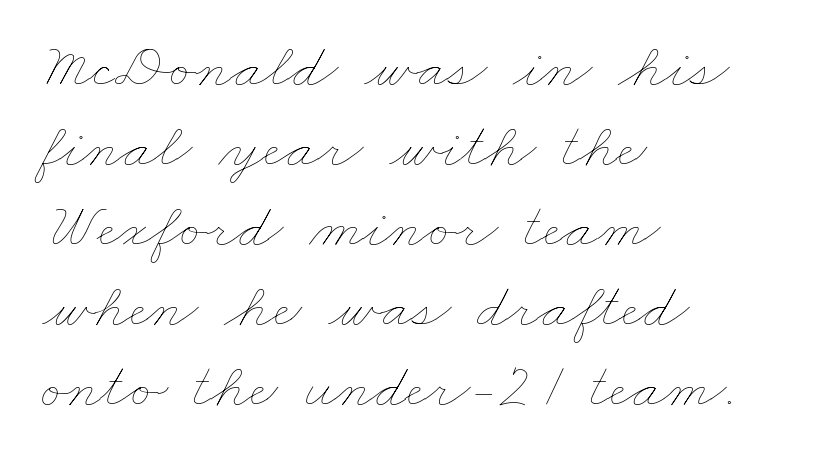
Is the block centered? No — it sits flush against the left margin. A typesetter would call this zero additional tracking. Interline gaps are of average width in this sample. Clear beneath every line of the passage. Nothing heavy about these letters — not bold at all.
